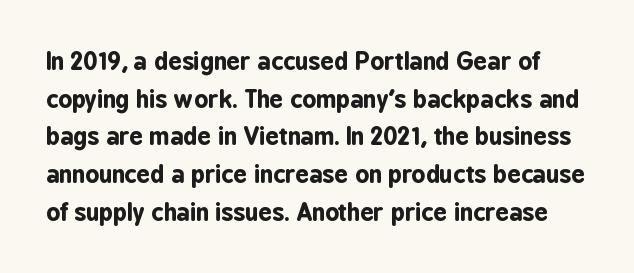
Compared with an ordinary text face, these strokes are far heavier — a full bold. Posture: upright roman. Clear beneath every line of the passage. Inter-character spacing is left at the font's built-in metrics. Rows of type keep a routine distance in the vertical direction.
